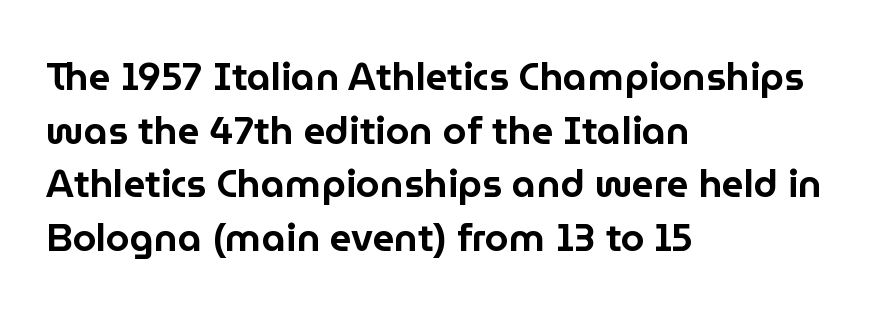
A typesetter would call this proportional, since set widths differ per character. No word sits above an underline. Evenly set lines give the paragraph a standard silhouette. In CSS terms this would be text-align: left. Does the type have serifs? No, each stem ends abruptly.
